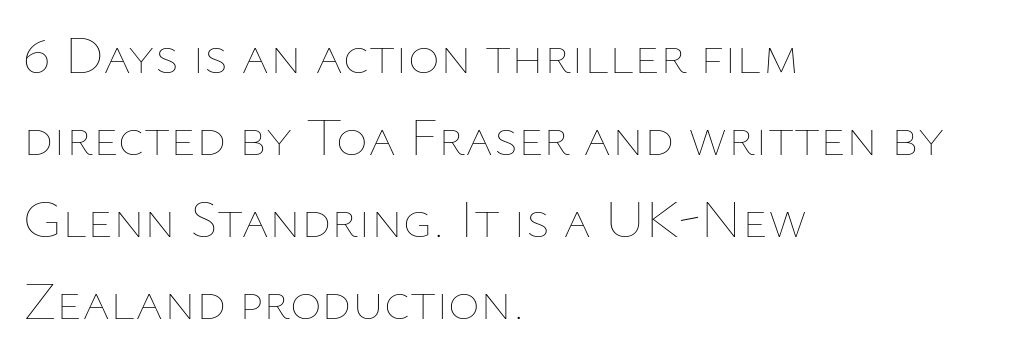
{"italic": "no", "bold": "no", "weight": "thin", "width": "normal", "stroke_contrast": "low", "x_height": "medium", "monospaced": "no", "underline": "no", "align": "left", "line_spacing": "normal", "line_spacing_ratio": 1.52, "letter_spacing": "normal", "letter_spacing_em": 0.0, "glyph_px": 54}
